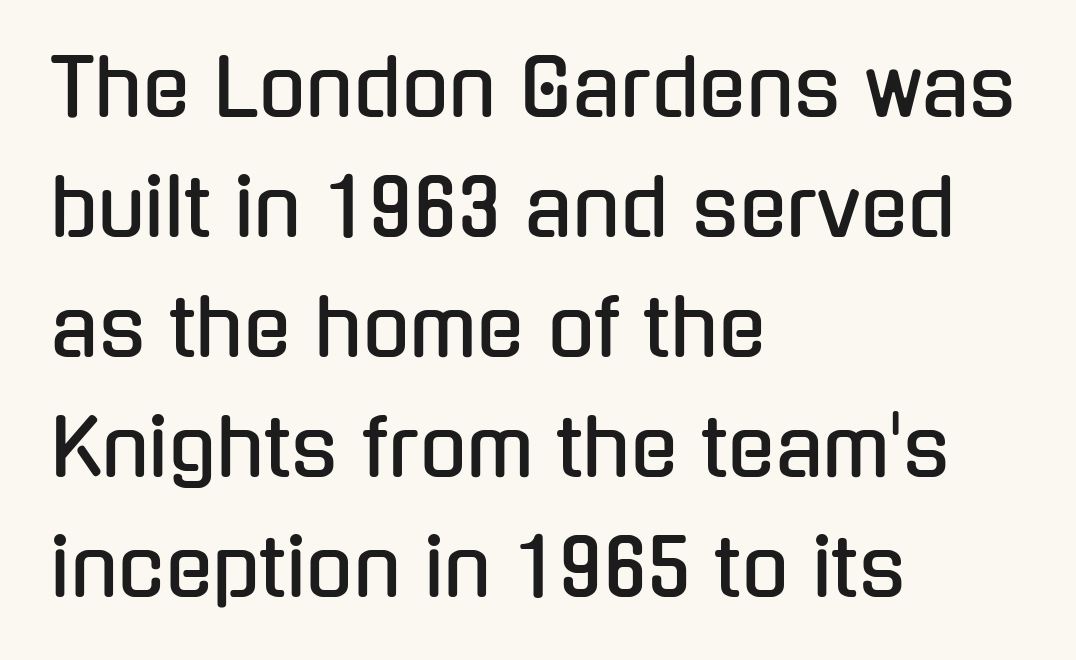
A classic flush-left, rag-right setting is used for this passage. Honestly, the letter spacing is just normal — you wouldn't notice it. The rendering uses natural spacing where letterforms have individual widths. Unlike italic type, these characters show no tilt at all.
